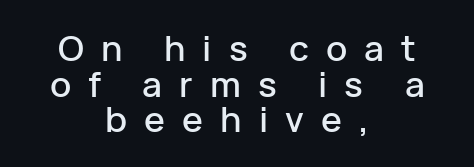
{"serif": "no", "italic": "no", "width": "normal", "stroke_contrast": "low", "x_height": "medium", "monospaced": "no", "underline": "no", "align": "center", "line_spacing": "tight", "line_spacing_ratio": 1.02, "letter_spacing": "wide", "letter_spacing_em": 0.49, "glyph_px": 35}
